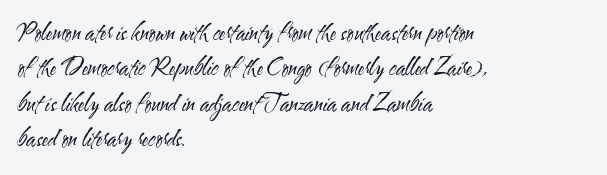
The face looks like a standard text weight, possibly lighter. These lines keep a tight, regular rhythm from letter to letter. Leading matches the norm, producing a regular column. Left-aligned paragraph, ragged on the right. The space directly below the letters is spotless.
